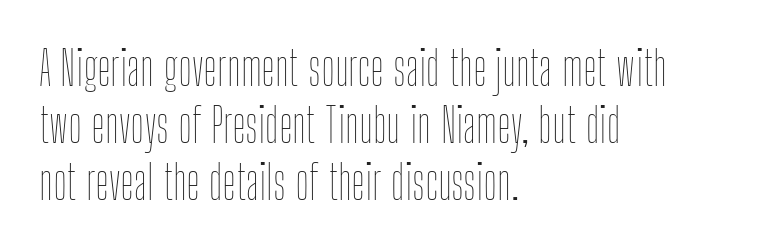
{"italic": "no", "bold": "no", "weight": "thin", "width": "condensed", "stroke_contrast": "low", "x_height": "medium", "monospaced": "no", "underline": "no", "align": "left", "line_spacing_ratio": 1.21, "letter_spacing": "normal", "letter_spacing_em": 0.0, "glyph_px": 47}
